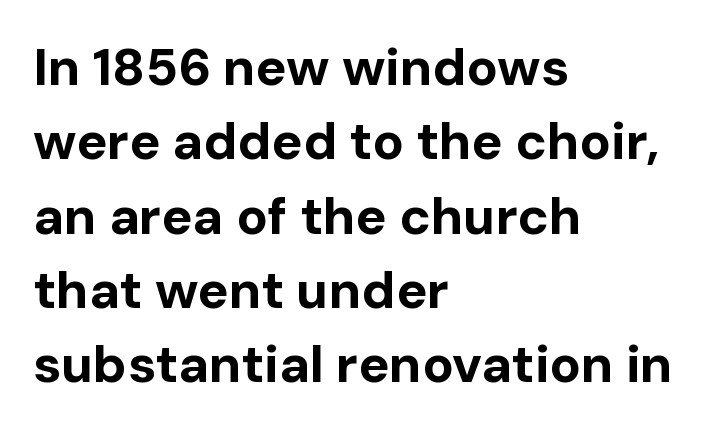
The image shows 52 px bold sans-serif type, upright; set left-aligned, normal line spacing (1.43x), normal letter spacing, not underlined; low stroke contrast and a medium x-height.
